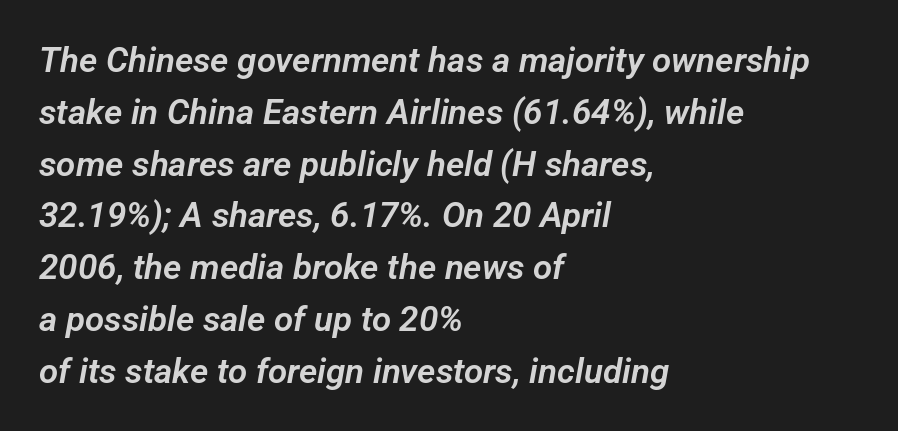
{"serif": "no", "width": "normal", "stroke_contrast": "low", "x_height": "medium", "monospaced": "no", "underline": "no", "align": "left", "line_spacing": "normal", "line_spacing_ratio": 1.48, "letter_spacing": "normal", "letter_spacing_em": 0.0, "glyph_px": 35}
